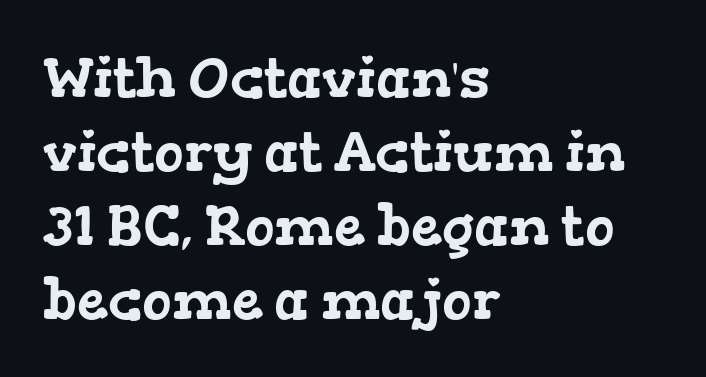
This sample uses a serif face. Notice how the passage keeps a crisp vertical edge on the left only. The passage shown has conventional tracking throughout. Proportional: the letters do not fall into vertical columns. Whoever set this chose a conventional vertical rhythm.
